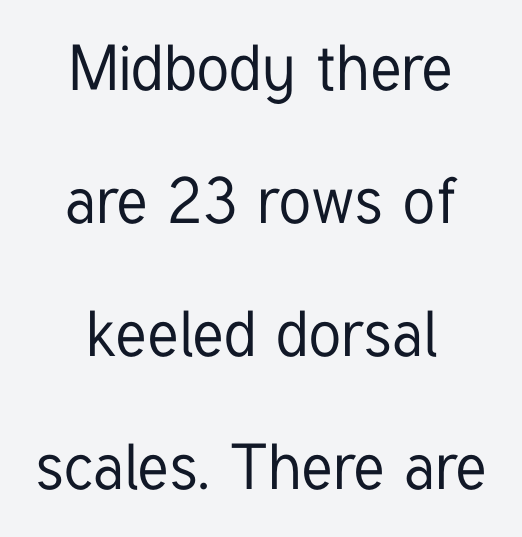
{"serif": "no", "italic": "no", "width": "condensed", "stroke_contrast": "low", "x_height": "medium", "monospaced": "no", "underline": "no", "align": "center", "line_spacing": "loose", "line_spacing_ratio": 2.08, "letter_spacing": "normal", "letter_spacing_em": 0.0, "glyph_px": 64}
